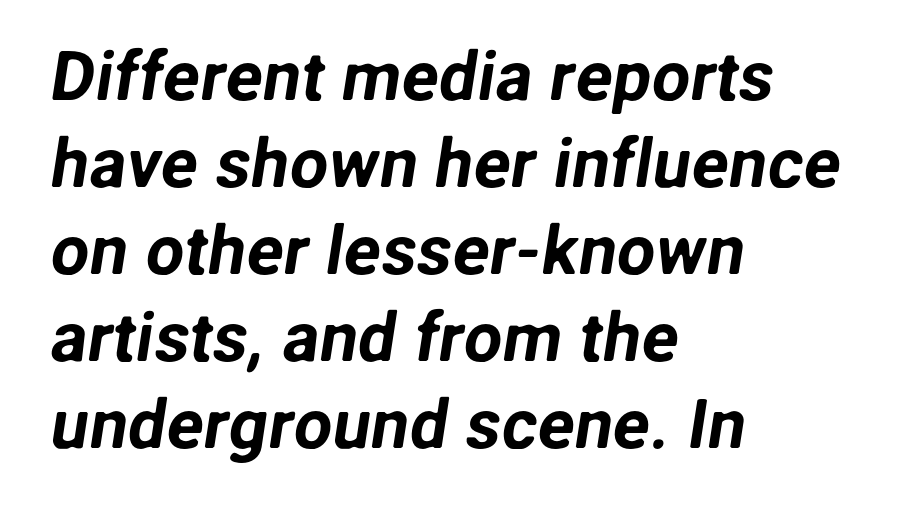
The image shows 69 px sans-serif type; set left-aligned, normal line spacing (1.26x), normal letter spacing, not underlined; low stroke contrast and a medium x-height.
